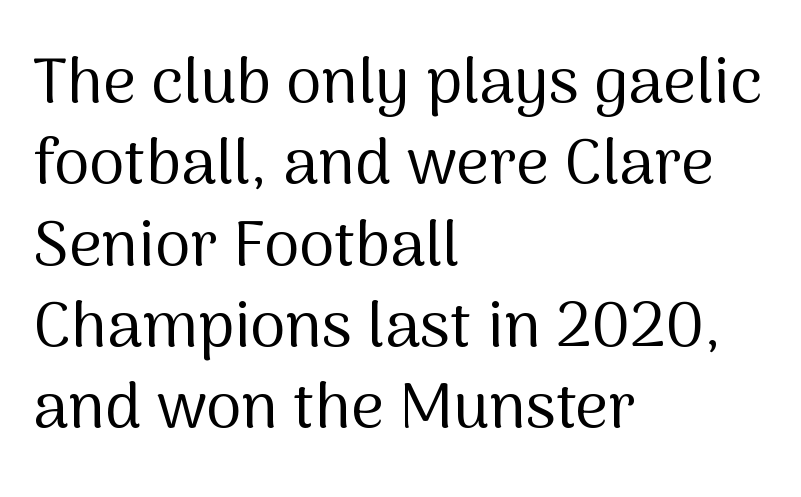
Q: Is the text bold? A: No.
Q: Is the text italic (slanted)? A: No, it is upright.
Q: Is the typeface a serif or a sans-serif typeface? A: Sans-serif.
Q: Is the text underlined? A: No.
Q: How is the paragraph aligned? A: Left-aligned.
Q: Is the spacing between letters normal or unusually wide? A: Normal.
Q: Is the spacing between lines tight, normal or loose? A: Normal.
Q: Width (condensed, normal, or wide)? A: Normal.
Q: Stroke contrast? A: Medium.
Q: x-height? A: Medium.
Q: Monospaced? A: No.
